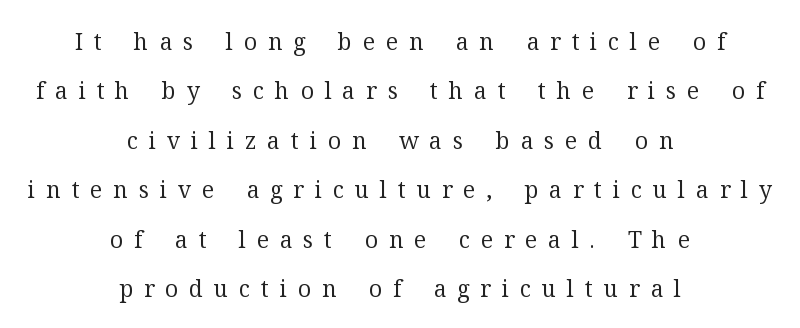
{"italic": "no", "bold": "no", "underline": "no", "align": "center", "line_spacing": "loose", "line_spacing_ratio": 2.15, "letter_spacing": "wide", "letter_spacing_em": 0.47, "glyph_px": 23}
